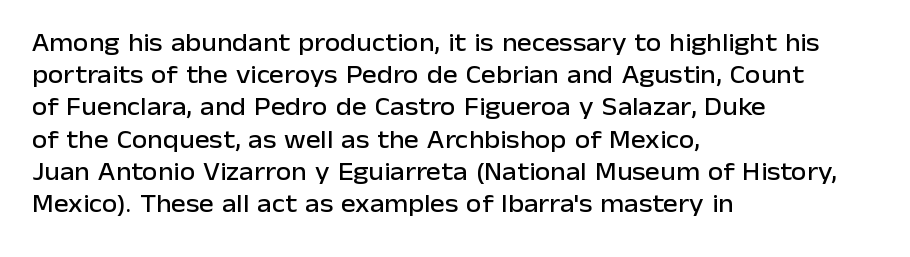
The image shows 25 px text type, upright; set left-aligned, normal line spacing (1.29x), normal letter spacing, not underlined.
